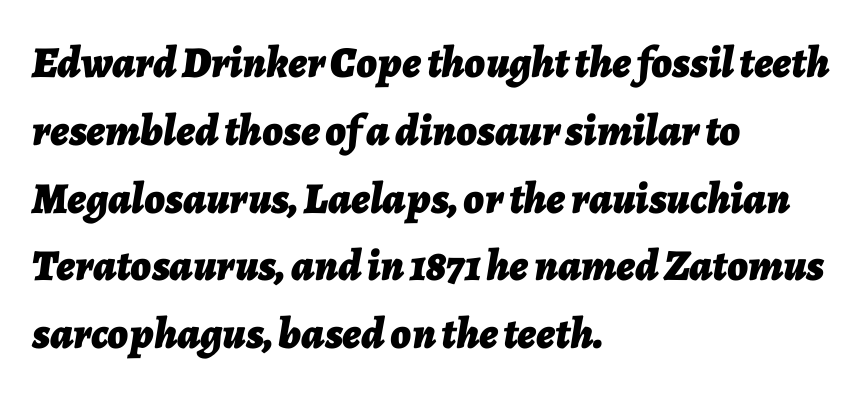
Leftover space on each line is placed entirely after the last word. This is heavy type, rendered in bold. Standard letterfit; no display-style spreading of the glyphs. Think of a printed novel: that variable character pitch is what you see here. The area under the type is left untouched.
